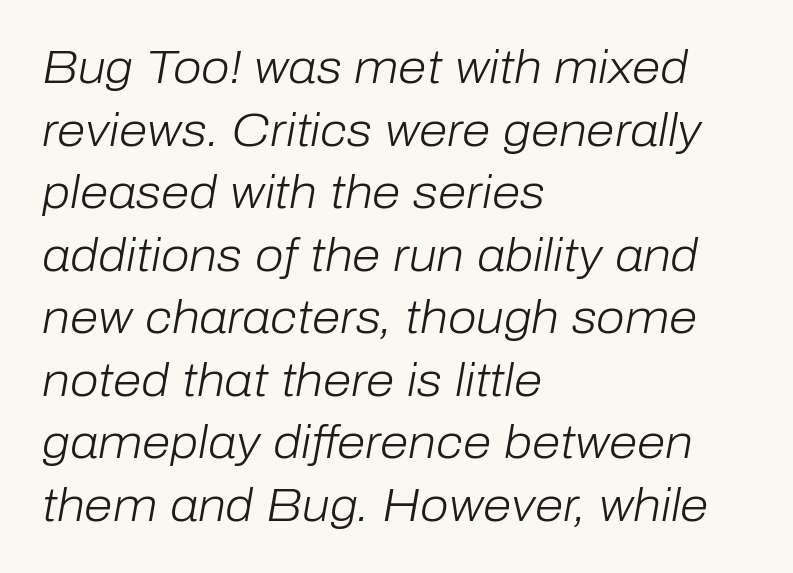
Letter spacing: default. The leading is moderate, giving the passage an even texture. Is the block centered? No — it sits flush against the left margin. Varying glyph widths throughout — classic text-font behaviour. This is oblique type, the kind used for emphasis or titles.
